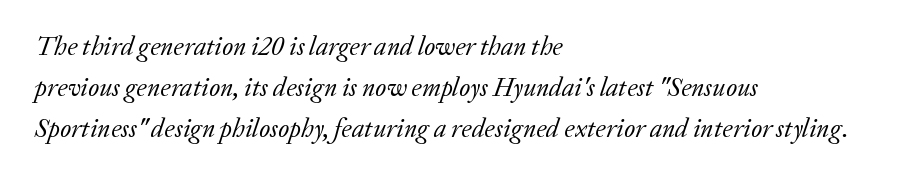
If you drew a line through each stem, it would be angled. The gap between lines stays unmarked. The space between consecutive lines is moderate. The passage is arranged the way most books set body copy — flush left. No heavy texture on the line: the type isn't bold. The gaps between neighbouring characters are ordinary and unremarkable.
